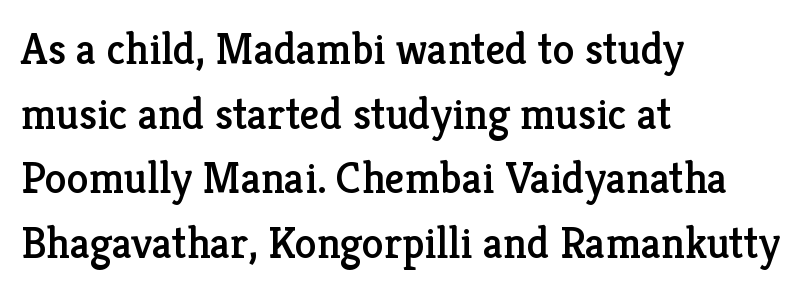
Q: Is the text italic (slanted)? A: No, it is upright.
Q: Is the typeface a serif or a sans-serif typeface? A: Serif.
Q: Is the text underlined? A: No.
Q: How is the paragraph aligned? A: Left-aligned.
Q: Is the spacing between letters normal or unusually wide? A: Normal.
Q: Is the spacing between lines tight, normal or loose? A: Normal.
Q: Width (condensed, normal, or wide)? A: Normal.
Q: Stroke contrast? A: Low.
Q: x-height? A: Medium.
Q: Monospaced? A: No.
